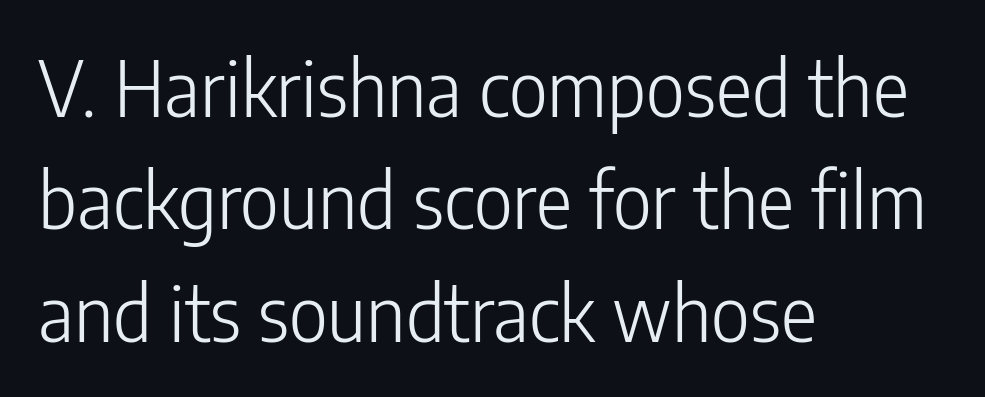
The image shows 76 px light, condensed sans-serif type, upright; set left-aligned, normal line spacing (1.48x), normal letter spacing, not underlined; low stroke contrast and a medium x-height.
